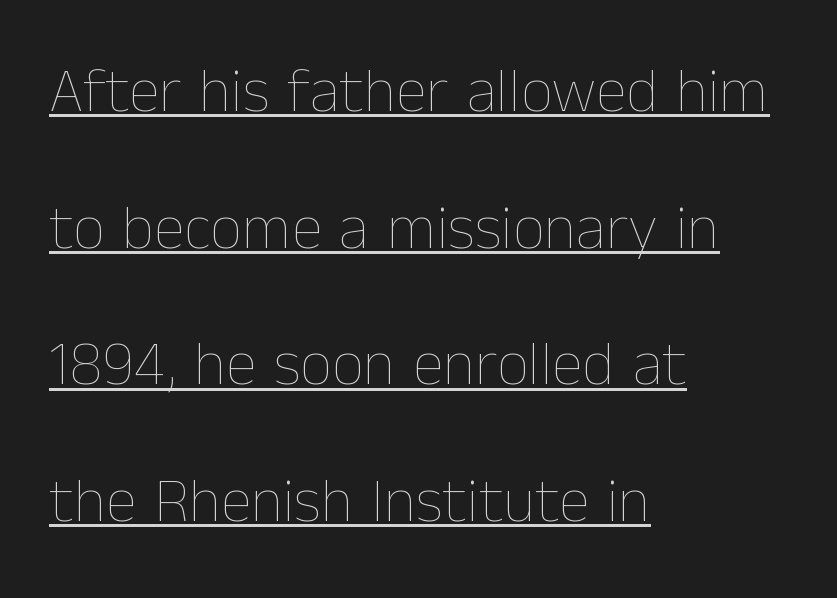
{"italic": "no", "bold": "no", "weight": "thin", "width": "normal", "stroke_contrast": "low", "x_height": "medium", "monospaced": "no", "underline": "yes", "align": "left", "line_spacing": "loose", "line_spacing_ratio": 2.17, "letter_spacing": "normal", "letter_spacing_em": 0.0, "glyph_px": 63}
